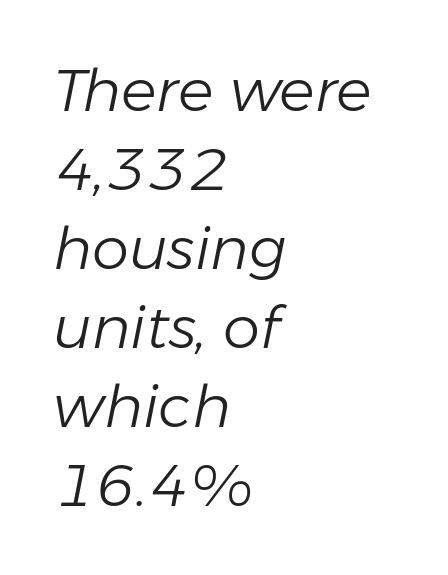
Think of a printed novel: that variable character pitch is what you see here. In terms of letterspacing, this is plain default setting. Descenders hang freely into open space. The typesetting does not lean heavy: it is not bold.
